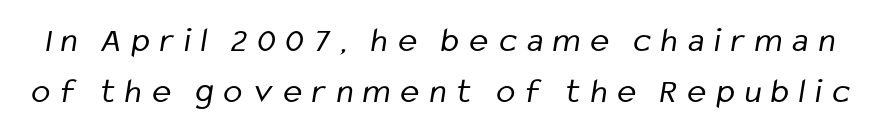
{"serif": "no", "bold": "no", "weight": "regular", "width": "condensed", "stroke_contrast": "low", "x_height": "medium", "monospaced": "no", "underline": "no", "line_spacing": "normal", "line_spacing_ratio": 1.47, "letter_spacing": "wide", "letter_spacing_em": 0.3, "glyph_px": 35}
